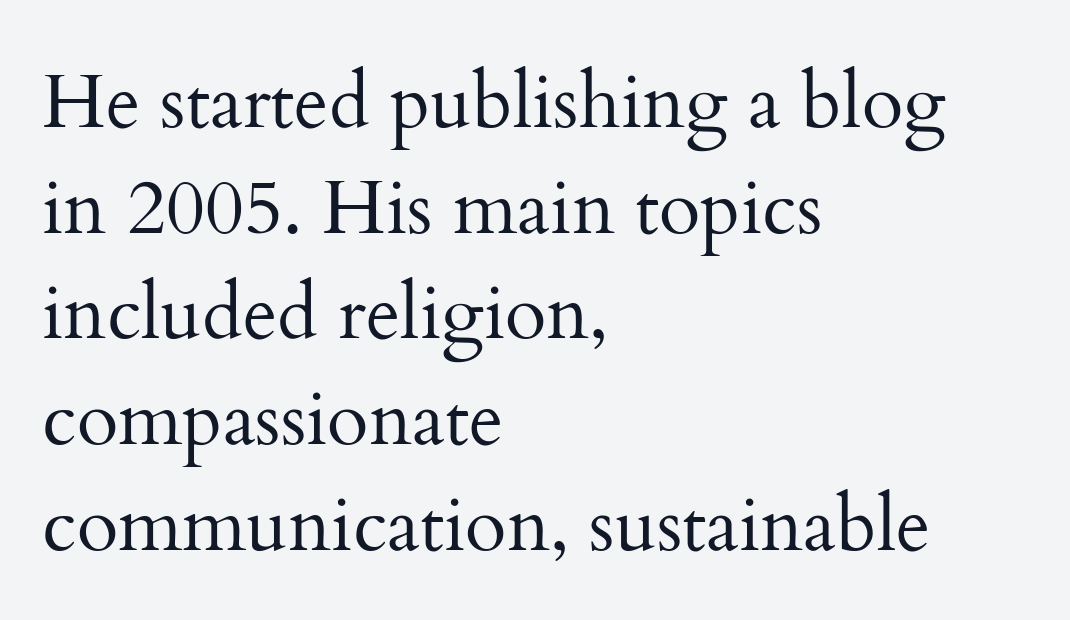
The image shows 76 px regular-weight serif type, upright; set left-aligned, normal line spacing (1.39x), normal letter spacing, not underlined; medium stroke contrast and a small x-height.
